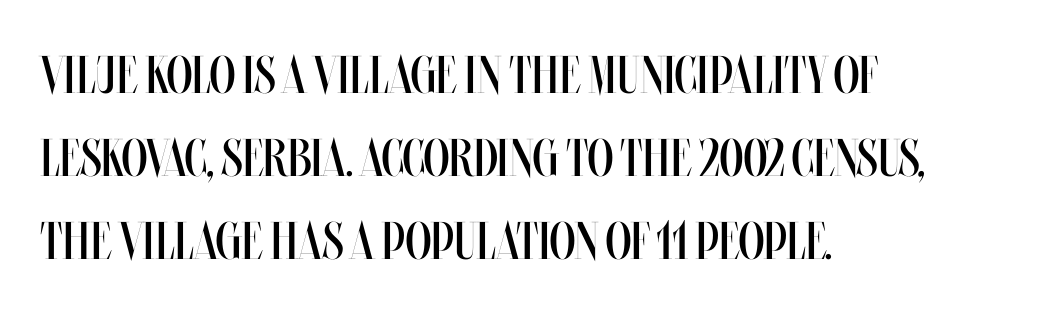
The image shows 53 px regular-weight, condensed type, upright; set left-aligned, normal line spacing (1.57x), normal letter spacing, not underlined; medium stroke contrast and a large x-height.
